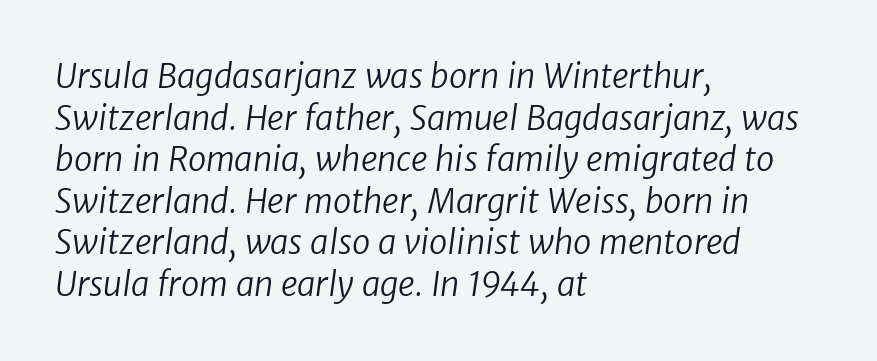
Every row of glyphs begins at an identical x-position on the left. Spacing between characters is what you'd get straight out of the box. You could not count columns in this text — the font is proportionally spaced. Interline gaps are of average width in this sample.
